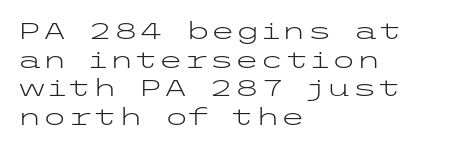
Q: Is the text bold? A: No.
Q: Is the text italic (slanted)? A: No, it is upright.
Q: Is the text underlined? A: No.
Q: How is the paragraph aligned? A: Left-aligned.
Q: Is the spacing between letters normal or unusually wide? A: Normal.
Q: Is the spacing between lines tight, normal or loose? A: Normal.
